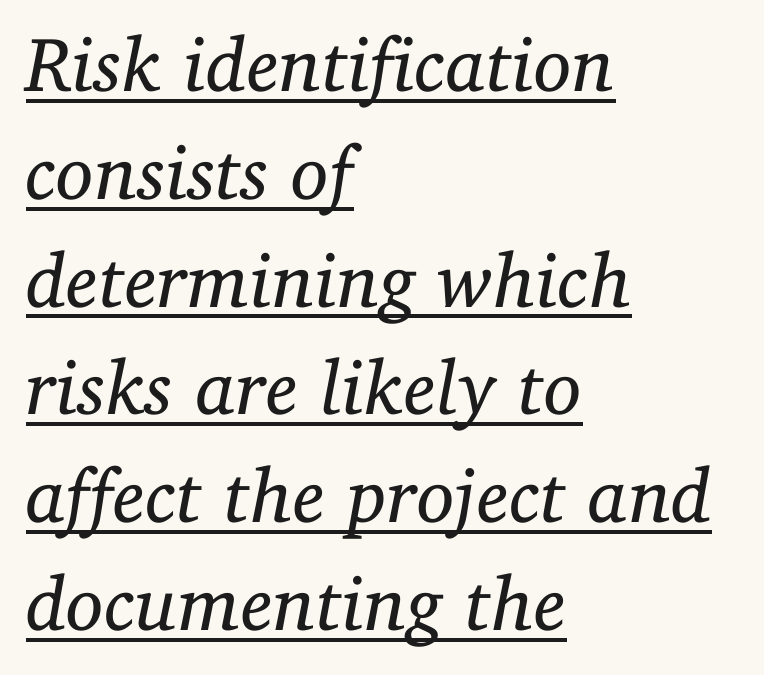
Q: Is the text bold? A: No.
Q: Is the text italic (slanted)? A: Yes, it leans right by about 11 degrees.
Q: Is the typeface a serif or a sans-serif typeface? A: Serif.
Q: Is the text underlined? A: Yes.
Q: How is the paragraph aligned? A: Left-aligned.
Q: Is the spacing between letters normal or unusually wide? A: Normal.
Q: Is the spacing between lines tight, normal or loose? A: Normal.
Q: Width (condensed, normal, or wide)? A: Normal.
Q: Stroke contrast? A: Low.
Q: x-height? A: Medium.
Q: Monospaced? A: No.
